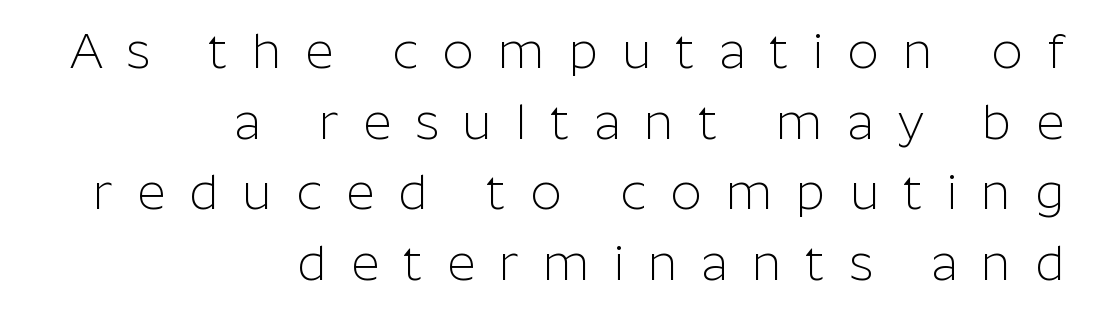
The image shows 49 px light sans-serif type, upright; set right-aligned, normal line spacing (1.44x), unusually wide letter spacing (+0.49 em), not underlined; low stroke contrast and a medium x-height.
